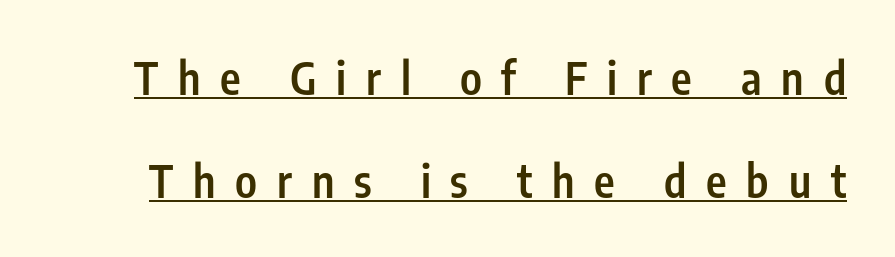
The line-height multiplier appears high, well above default. The rendering uses the underline text-decoration. Ascenders rise straight up at ninety degrees. What kind of face is this? One without serifs — a sans. Someone cranked the tracking dial way up on this one.
